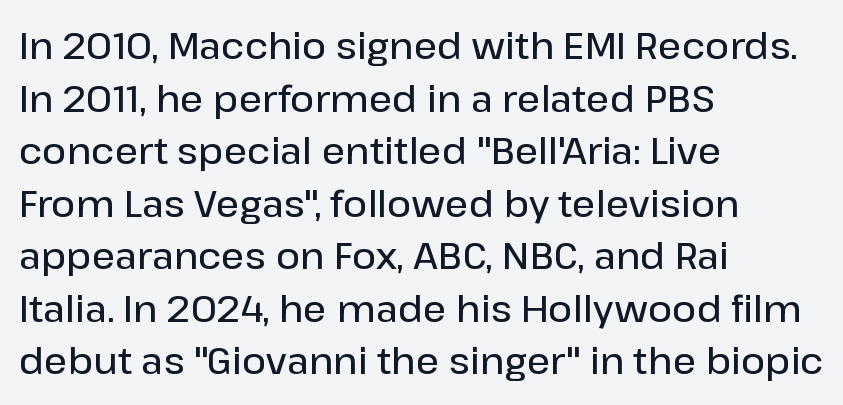
Q: Is the text bold? A: Semi-bold.
Q: Is the text italic (slanted)? A: No, it is upright.
Q: Is the typeface a serif or a sans-serif typeface? A: Sans-serif.
Q: Is the text underlined? A: No.
Q: How is the paragraph aligned? A: Left-aligned.
Q: Is the spacing between letters normal or unusually wide? A: Normal.
Q: Is the spacing between lines tight, normal or loose? A: Normal.
Q: Width (condensed, normal, or wide)? A: Normal.
Q: Stroke contrast? A: Low.
Q: x-height? A: Medium.
Q: Monospaced? A: No.
